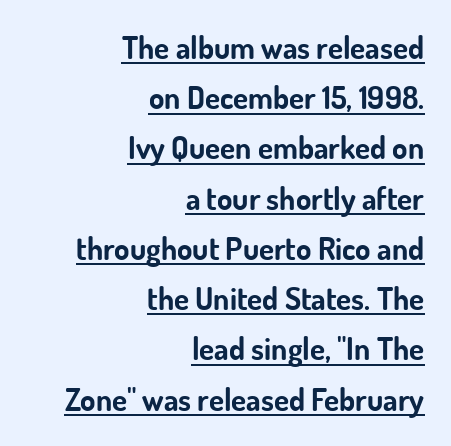
{"serif": "no", "italic": "no", "bold": "yes", "weight": "bold", "width": "normal", "stroke_contrast": "low", "x_height": "small", "monospaced": "no", "underline": "yes", "align": "right", "line_spacing": "normal", "line_spacing_ratio": 1.62, "letter_spacing": "normal", "letter_spacing_em": 0.0, "glyph_px": 31}
